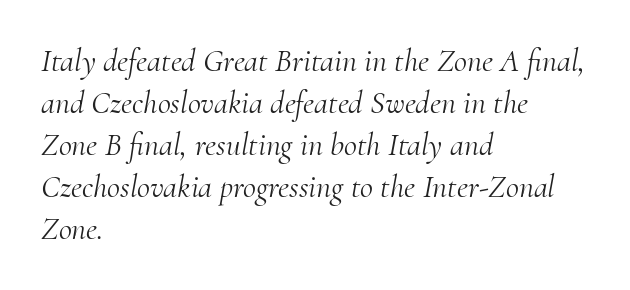
{"serif": "yes", "italic": "yes", "lean": "right", "slant_degrees": 10, "bold": "no", "weight": "light", "width": "normal", "stroke_contrast": "medium", "x_height": "small", "monospaced": "no", "underline": "no", "align": "left", "line_spacing": "normal", "line_spacing_ratio": 1.31, "letter_spacing": "normal", "letter_spacing_em": 0.0, "glyph_px": 32}
